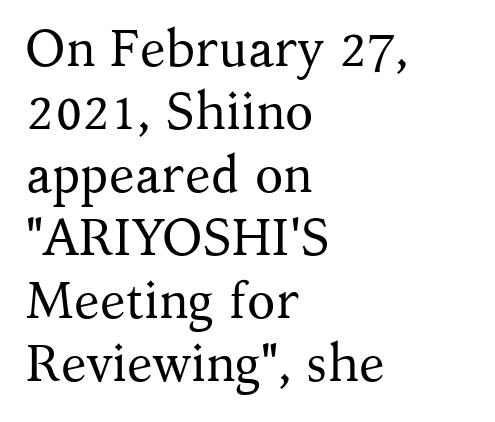
The strokes are not fattened; the text isn't bold. This sample uses plain, unmodified letter spacing. Do the characters align in a grid? No, the font is proportional. This sample is left-justified, so line endings fall wherever the words run out. Each row of text sits above clean, open space. To sum up the face: it has serifs.
